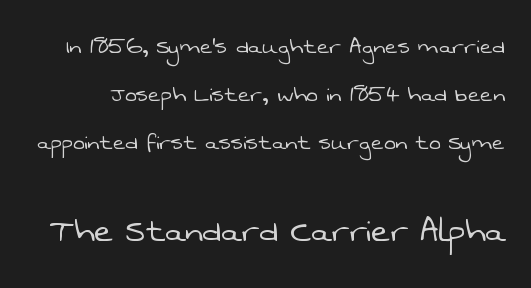
Think of a printed novel: that variable character pitch is what you see here. The following chunk of copy outweighs the initial chunk in type size. Heft: none added — not bold. Look at the bottom of the vertical strokes: they stop flat, with no serifs. The passage shown has conventional tracking throughout. The strip under each line holds only bare page.
